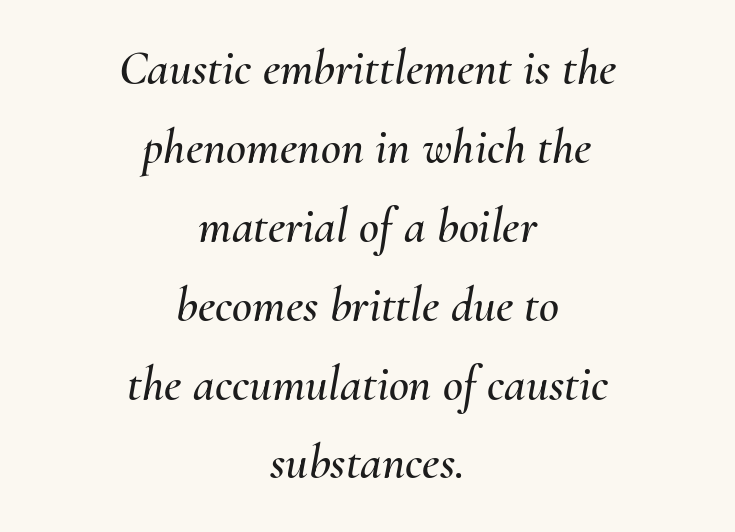
This block has exactly the height ordinary leading produces. The specimen reads as italic at a glance. A typesetter would call this proportional, since set widths differ per character. Both edges are ragged and mirror each other, which tells us the setting is centered.
